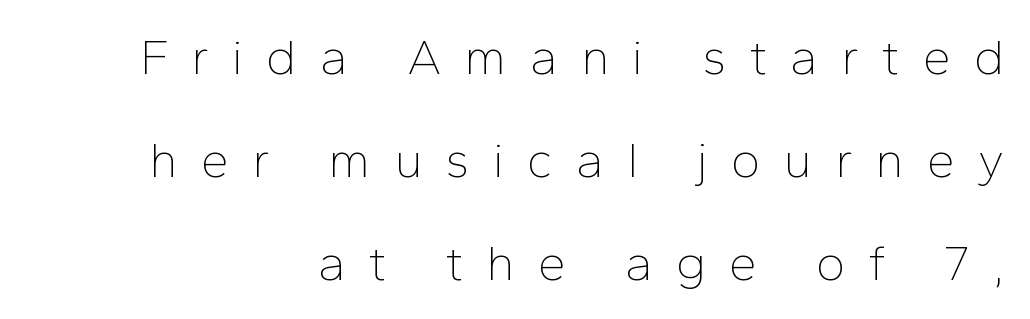
Q: Is the text bold? A: No.
Q: Is the text italic (slanted)? A: No, it is upright.
Q: Is the typeface a serif or a sans-serif typeface? A: Sans-serif.
Q: Is the text underlined? A: No.
Q: How is the paragraph aligned? A: Right-aligned.
Q: Is the spacing between letters normal or unusually wide? A: Unusually wide.
Q: Is the spacing between lines tight, normal or loose? A: Loose.
Q: Width (condensed, normal, or wide)? A: Normal.
Q: Stroke contrast? A: Low.
Q: x-height? A: Medium.
Q: Monospaced? A: No.
